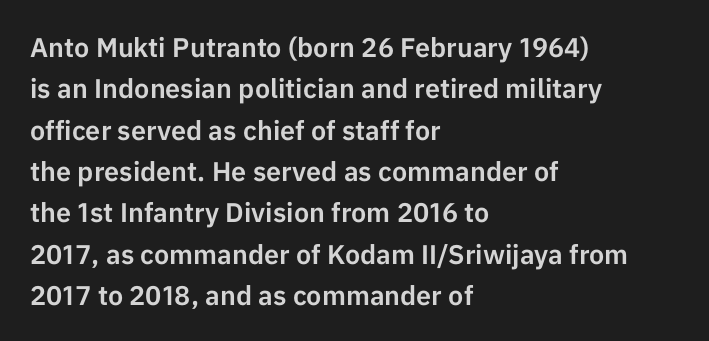
Successive baselines arrive at the customary interval. Short and long lines alike share a common starting point at left. Italic: no, the glyphs are upright roman. Short note: letters normally spaced. Quick note: underline off.
